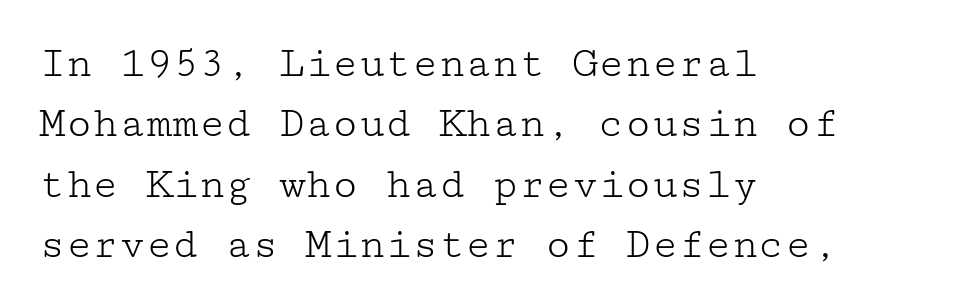
Does the lettering tilt? It doesn't — this is upright. Letters rest on an invisible, unmarked baseline. Characters follow at the spacing the type designer built in. Honestly, the row spacing looks completely unremarkable.
